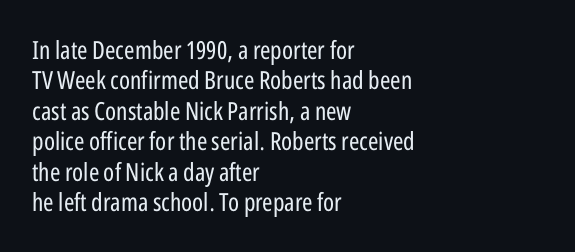
Nope, not italic — everything's standing straight. Only glyphs here, with clear space below each row. Leftover space on each line is placed entirely after the last word. The gaps between neighbouring characters are ordinary and unremarkable. A light-to-regular cut is what we see here.
